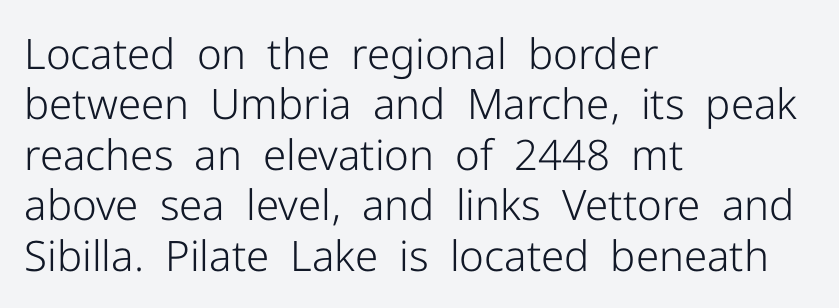
Q: Is the text bold? A: No.
Q: Is the text italic (slanted)? A: No, it is upright.
Q: Is the typeface a serif or a sans-serif typeface? A: Sans-serif.
Q: Is the text underlined? A: No.
Q: How is the paragraph aligned? A: Left-aligned.
Q: Is the spacing between letters normal or unusually wide? A: Normal.
Q: Width (condensed, normal, or wide)? A: Normal.
Q: Stroke contrast? A: Low.
Q: x-height? A: Medium.
Q: Monospaced? A: No.
